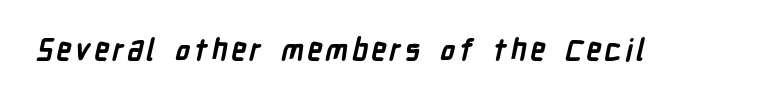
{"serif": "no", "bold": "yes", "weight": "semibold", "width": "condensed", "stroke_contrast": "low", "x_height": "medium", "monospaced": "no", "underline": "no", "glyph_px": 30}
